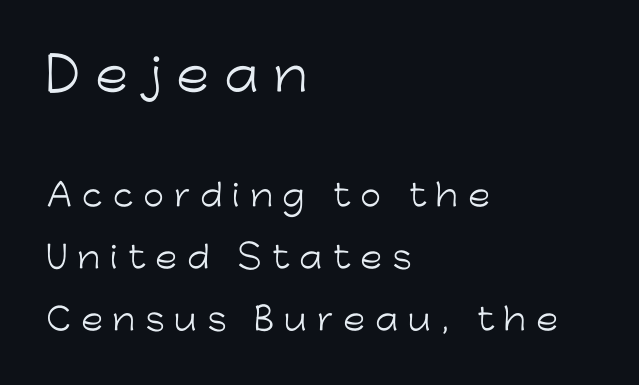
Q: Is the text bold? A: No.
Q: Is the text italic (slanted)? A: No, it is upright.
Q: Is the typeface a serif or a sans-serif typeface? A: Sans-serif.
Q: Is the text underlined? A: No.
Q: How is the paragraph aligned? A: Left-aligned.
Q: Is the spacing between letters normal or unusually wide? A: Unusually wide.
Q: Is the spacing between lines tight, normal or loose? A: Loose.
Q: Which block of text is set in a larger size, the first (top) or the second (bottom)? A: The first (top) one.
Q: Width (condensed, normal, or wide)? A: Normal.
Q: Stroke contrast? A: Low.
Q: x-height? A: Medium.
Q: Monospaced? A: No.
